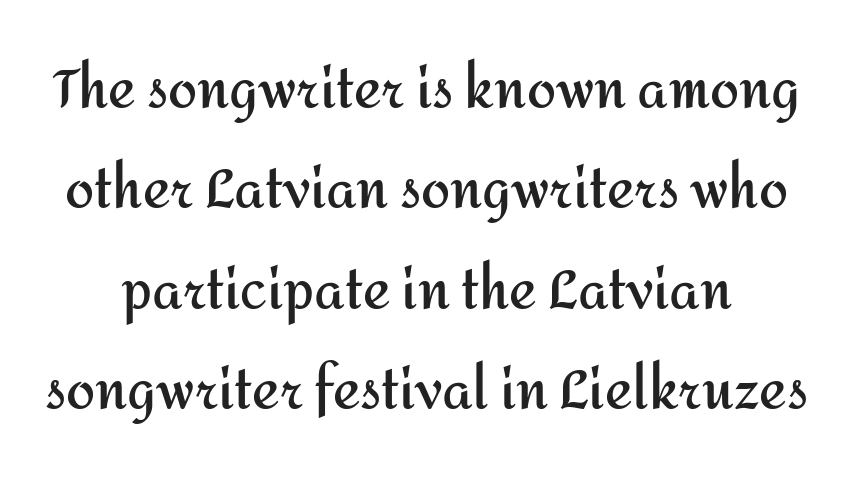
{"serif": "no", "italic": "no", "bold": "yes", "weight": "semibold", "width": "normal", "stroke_contrast": "medium", "x_height": "medium", "monospaced": "no", "underline": "no", "line_spacing": "loose", "line_spacing_ratio": 1.93, "letter_spacing": "normal", "letter_spacing_em": 0.0, "glyph_px": 52}
